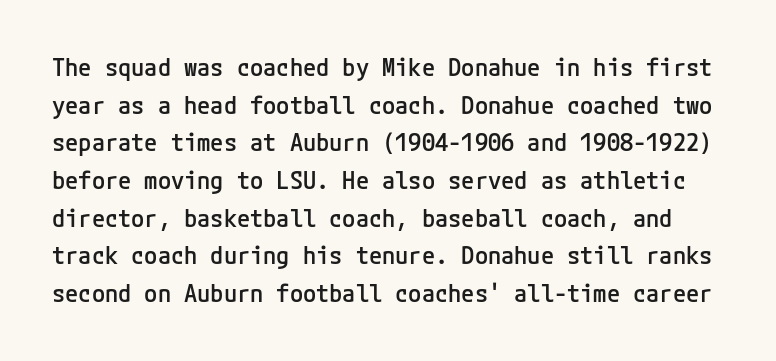
Characters remain perfectly vertical along every line. Compared with typical paragraphs, the rows here are spaced about the same. Plain, unruled lines of type. Words appear dense and cohesive because spacing is normal. Bold? Not quite — semibold, heavier than regular but stopping short.
